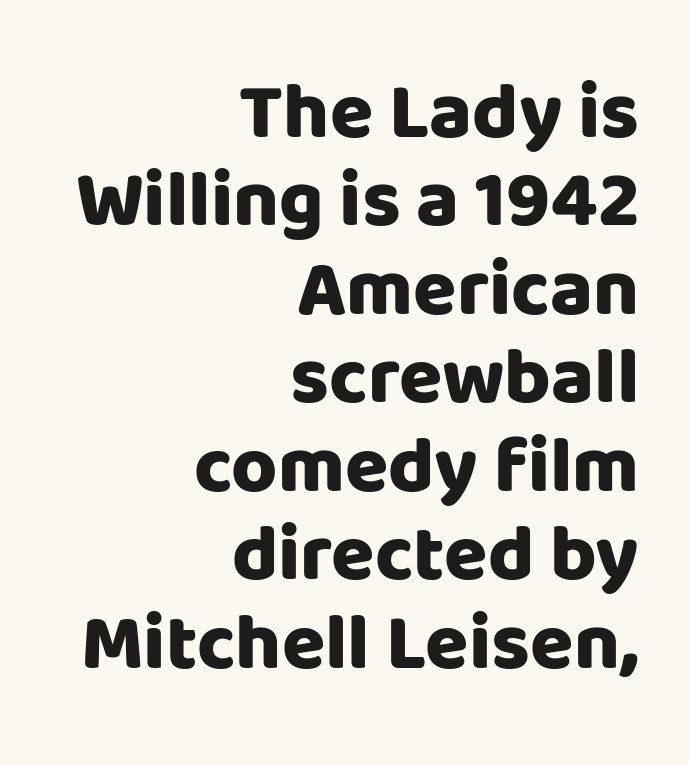
Q: Is the text bold? A: Yes.
Q: Is the text italic (slanted)? A: No, it is upright.
Q: Is the typeface a serif or a sans-serif typeface? A: Sans-serif.
Q: Is the text underlined? A: No.
Q: How is the paragraph aligned? A: Right-aligned.
Q: Is the spacing between letters normal or unusually wide? A: Normal.
Q: Is the spacing between lines tight, normal or loose? A: Tight.
Q: Width (condensed, normal, or wide)? A: Normal.
Q: Stroke contrast? A: Low.
Q: x-height? A: Large.
Q: Monospaced? A: No.
